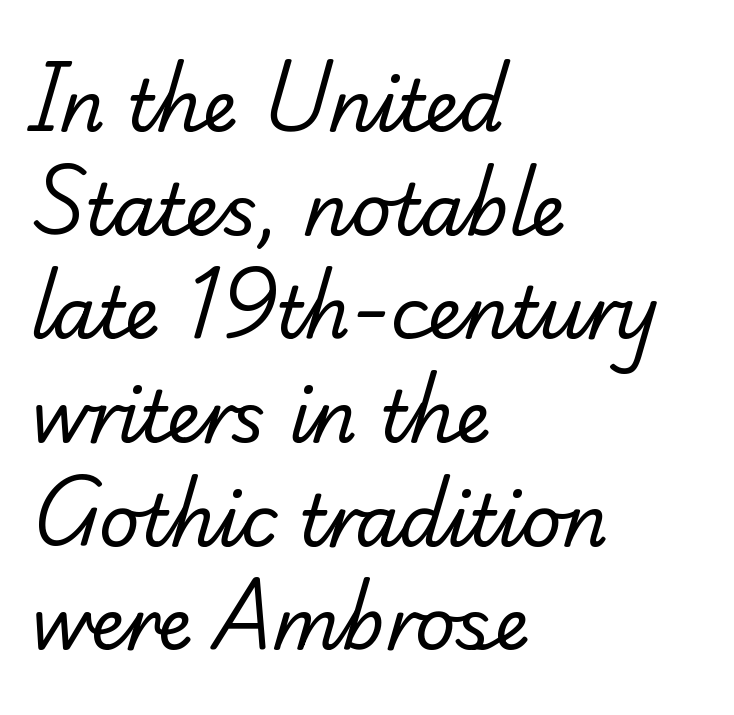
Descender tails drop into unmarked territory. Short note: letters normally spaced. Serifs: yes, visible at the terminals of the letterforms. The weight tops out at a normal text grade. One glance says typical: line gaps are just what's usual.
